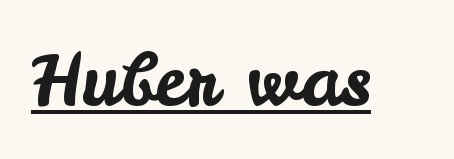
A continuous stroke trails under the words, as in a hyperlink. These lines are rendered in a variable-pitch font. Words appear dense and cohesive because spacing is normal. The letters carry no serifs — their stems end cleanly without finishing strokes.
